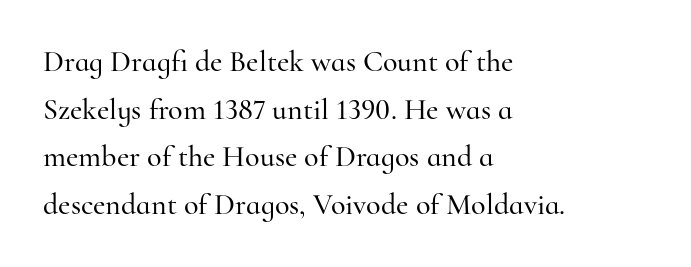
Q: Is the text italic (slanted)? A: No, it is upright.
Q: Is the typeface a serif or a sans-serif typeface? A: Serif.
Q: Is the text underlined? A: No.
Q: How is the paragraph aligned? A: Left-aligned.
Q: Is the spacing between letters normal or unusually wide? A: Normal.
Q: Is the spacing between lines tight, normal or loose? A: Normal.
Q: Width (condensed, normal, or wide)? A: Normal.
Q: Stroke contrast? A: High.
Q: x-height? A: Small.
Q: Monospaced? A: No.
